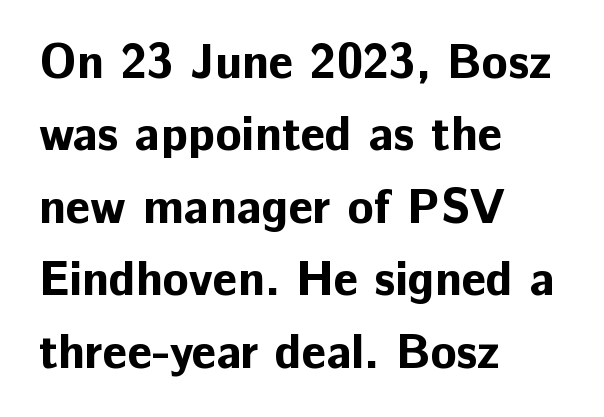
Does the type have serifs? No, each stem ends abruptly. The ragged edge is on the right, which tells us the setting is flush left. The font's upright variant was chosen for this text. This sample has the flowing, uneven cadence of proportional lettering. Check the space under the baseline: it is left empty.
